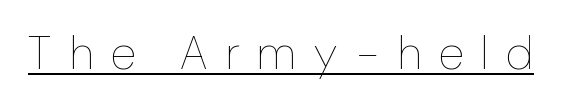
{"italic": "no", "bold": "no", "weight": "thin", "width": "condensed", "stroke_contrast": "low", "x_height": "medium", "monospaced": "no", "underline": "yes", "letter_spacing": "wide", "letter_spacing_em": 0.38, "glyph_px": 47}
